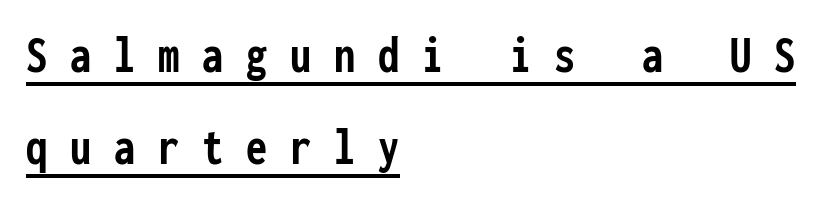
Look at the bottom of the vertical strokes: they stop flat, with no serifs. Someone cranked the tracking dial way up on this one. All the whitespace from short lines collects on the right. Is this a fixed-width face? Yes — each glyph sits in an identical cell.
